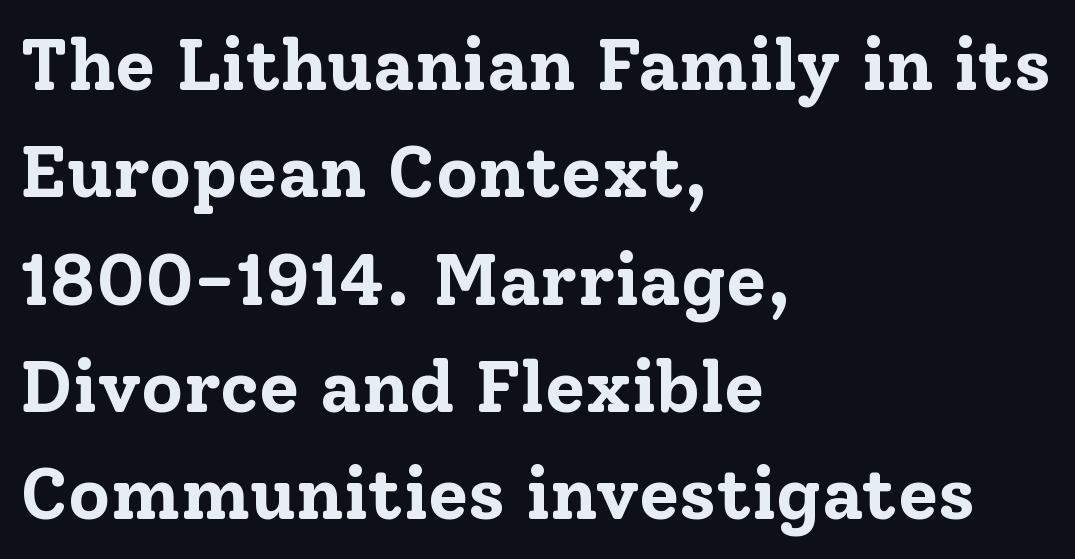
The image shows 73 px bold serif type, upright; set left-aligned, normal line spacing (1.47x), normal letter spacing, not underlined; low stroke contrast and a medium x-height.
